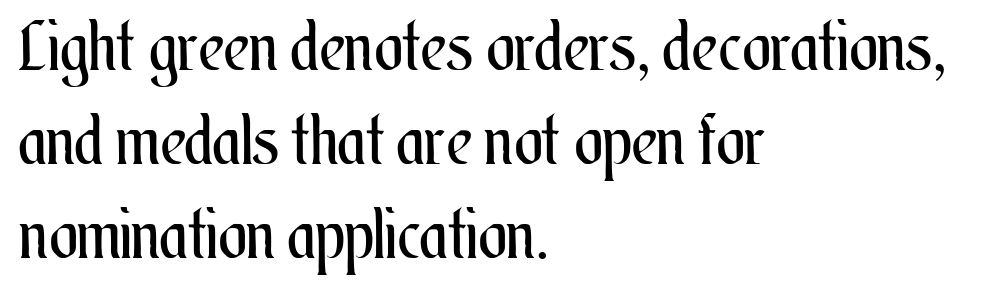
The baseline area is clear. The passage shown is not bold in any degree. The vertical gap from one line to the next is medium. Each line starts at the same left margin while the right side varies. This rendering leaves character spacing at its baseline value.
